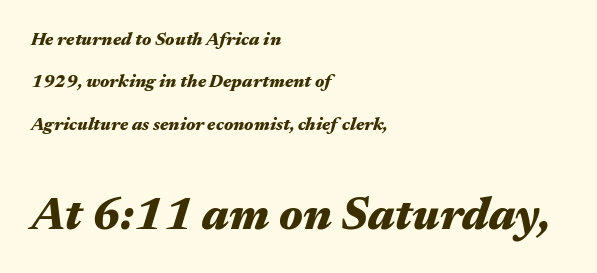
Q: Is the text bold? A: Yes.
Q: Is the text italic (slanted)? A: Yes, it leans right by about 17 degrees.
Q: Is the text underlined? A: No.
Q: How is the paragraph aligned? A: Left-aligned.
Q: Is the spacing between letters normal or unusually wide? A: Normal.
Q: Is the spacing between lines tight, normal or loose? A: Loose.
Q: Which block of text is set in a larger size, the first (top) or the second (bottom)? A: The second (bottom) one.
Q: Width (condensed, normal, or wide)? A: Wide.
Q: Stroke contrast? A: Medium.
Q: x-height? A: Medium.
Q: Monospaced? A: No.
